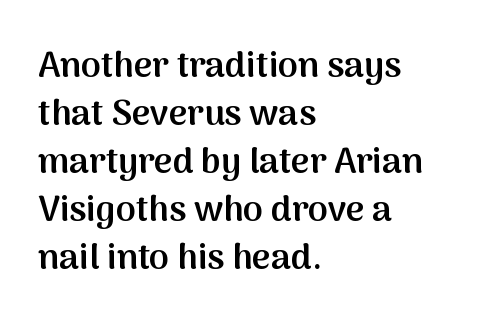
The face used here is proportionally spaced, like ordinary book or web type. Glance below the letters and you will spot only blank space. This sample keeps an unexceptional amount of space between lines. Serifs: no, the terminals of the letterforms are clean. The letters sit at their default tracking, neither squeezed nor spread. The text block is weighted toward the left margin, trailing off unevenly rightward.
